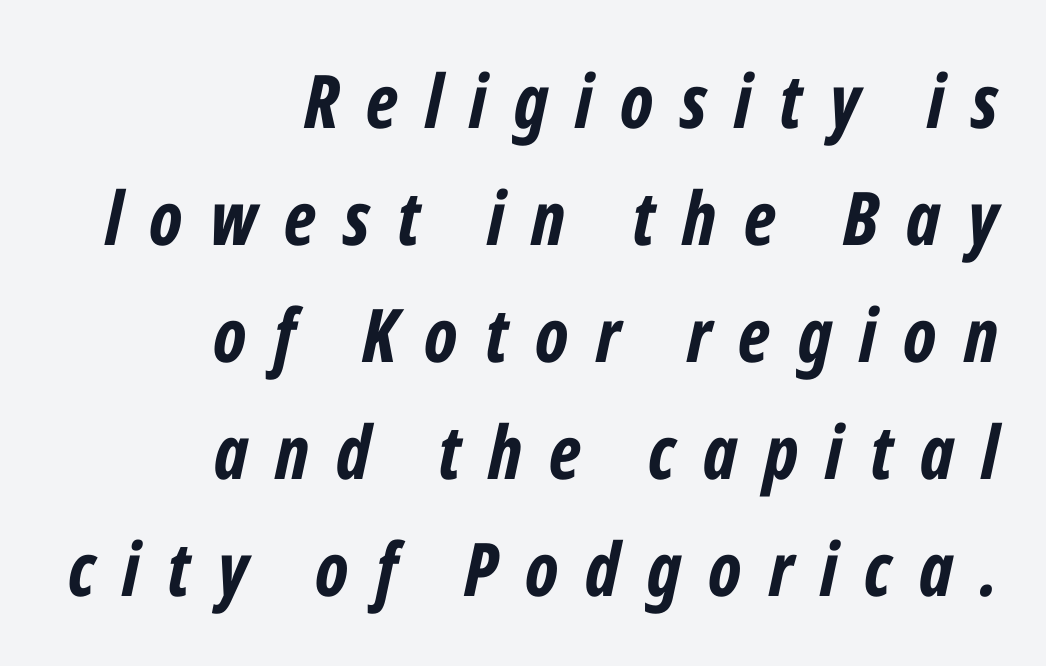
Q: Is the text bold? A: Yes.
Q: Is the text italic (slanted)? A: Yes, it leans right by about 12 degrees.
Q: Is the text underlined? A: No.
Q: How is the paragraph aligned? A: Right-aligned.
Q: Is the spacing between letters normal or unusually wide? A: Unusually wide.
Q: Is the spacing between lines tight, normal or loose? A: Normal.
Q: Width (condensed, normal, or wide)? A: Condensed.
Q: Stroke contrast? A: Low.
Q: x-height? A: Medium.
Q: Monospaced? A: No.
